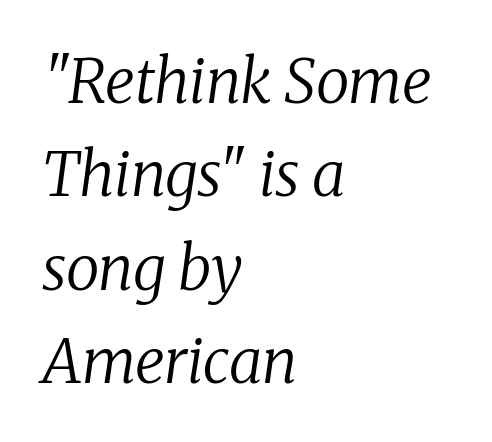
{"serif": "yes", "italic": "yes", "lean": "right", "slant_degrees": 8, "bold": "no", "weight": "regular", "width": "normal", "stroke_contrast": "low", "x_height": "medium", "monospaced": "no", "underline": "no", "align": "left", "line_spacing": "normal", "line_spacing_ratio": 1.53, "letter_spacing": "normal", "letter_spacing_em": 0.0, "glyph_px": 61}
